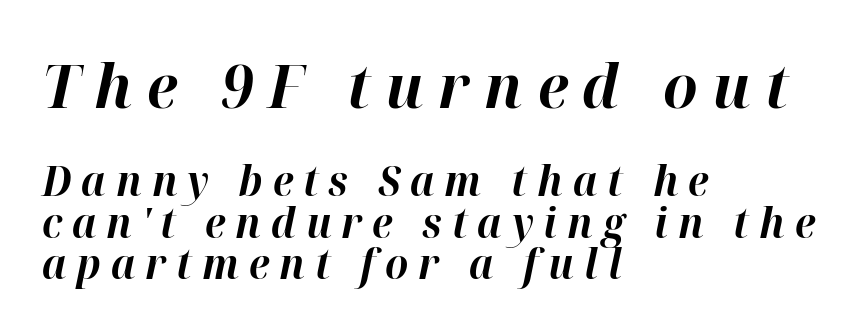
The image shows 61 px bold type, italic (leaning right); set left-aligned, tight line spacing (1.01x), unusually wide letter spacing (+0.24 em), not underlined; the first (top) block is 1.49x larger; high stroke contrast and a medium x-height.
